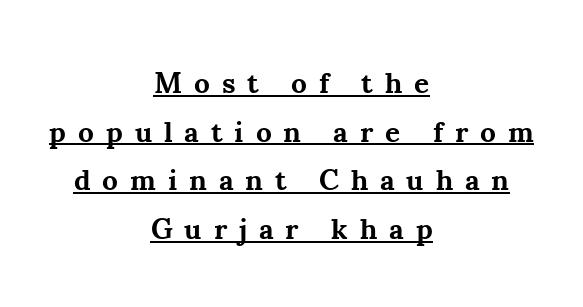
The image shows 29 px bold serif type, upright; set centered, normal line spacing (1.68x), unusually wide letter spacing (+0.41 em), underlined; medium stroke contrast and a small x-height.
